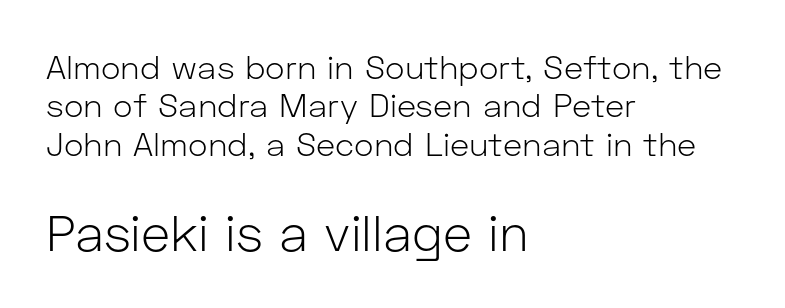
Q: Is the text bold? A: No.
Q: Is the text italic (slanted)? A: No, it is upright.
Q: Is the typeface a serif or a sans-serif typeface? A: Sans-serif.
Q: Is the text underlined? A: No.
Q: How is the paragraph aligned? A: Left-aligned.
Q: Is the spacing between letters normal or unusually wide? A: Normal.
Q: Which block of text is set in a larger size, the first (top) or the second (bottom)? A: The second (bottom) one.
Q: Width (condensed, normal, or wide)? A: Normal.
Q: Stroke contrast? A: Low.
Q: x-height? A: Medium.
Q: Monospaced? A: No.
